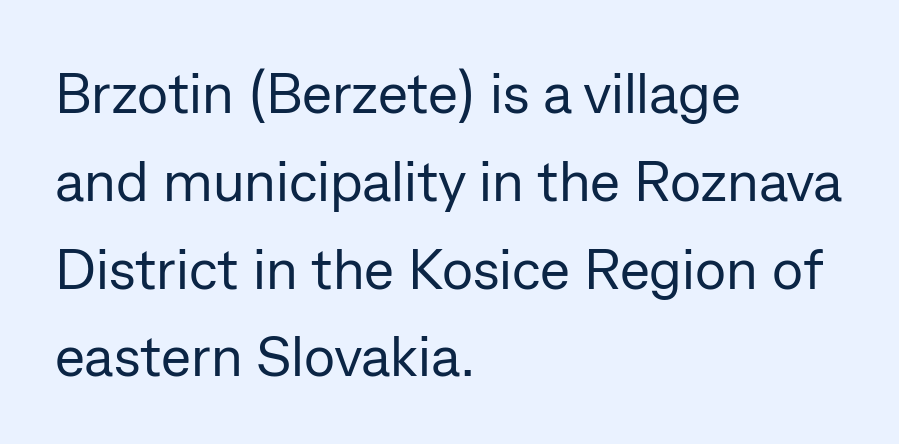
Caption: standard tracking, unaltered. A bare baseline throughout the passage. The leading is moderate, giving the passage an even texture. What kind of face is this? One without serifs — a sans.
